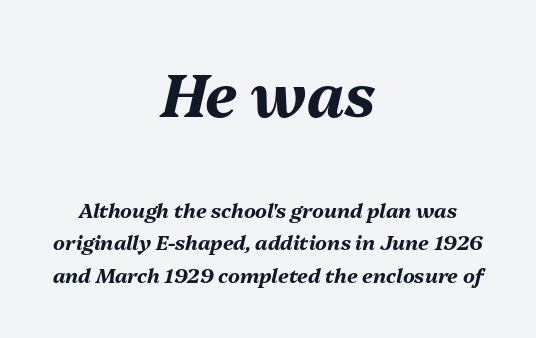
The image shows 60 px bold type, italic (leaning right); set centered, normal line spacing (1.63x), normal letter spacing, not underlined; the first (top) block is 3.0x larger; medium stroke contrast and a medium x-height.
